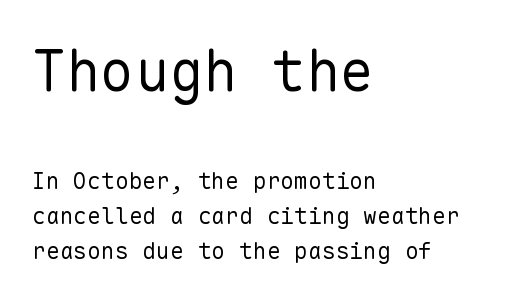
The image shows 57 px regular-weight sans-serif type, upright, monospaced; set left-aligned, normal line spacing (1.53x), normal letter spacing, not underlined; the first (top) block is 2.48x larger; low stroke contrast and a medium x-height.
